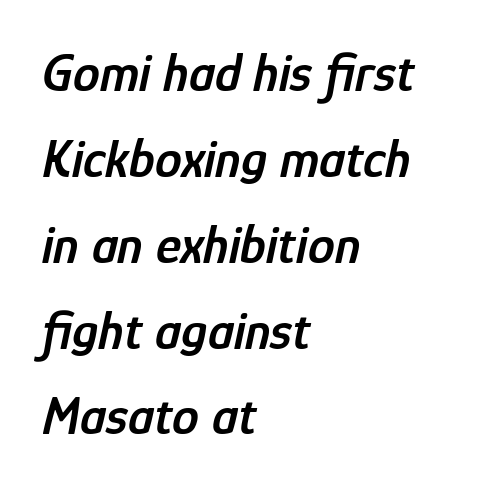
{"italic": "yes", "lean": "right", "slant_degrees": 12, "bold": "semi", "weight": "semibold", "width": "condensed", "stroke_contrast": "low", "x_height": "medium", "monospaced": "no", "underline": "no", "align": "left", "line_spacing": "normal", "line_spacing_ratio": 1.59, "letter_spacing": "normal", "letter_spacing_em": 0.0, "glyph_px": 54}
